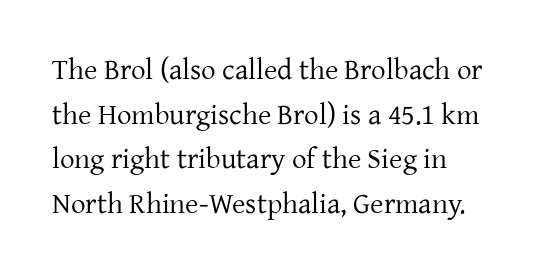
Q: Is the text bold? A: No.
Q: Is the text italic (slanted)? A: No, it is upright.
Q: Is the typeface a serif or a sans-serif typeface? A: Serif.
Q: Is the text underlined? A: No.
Q: How is the paragraph aligned? A: Left-aligned.
Q: Is the spacing between letters normal or unusually wide? A: Normal.
Q: Is the spacing between lines tight, normal or loose? A: Normal.
Q: Width (condensed, normal, or wide)? A: Normal.
Q: Stroke contrast? A: Low.
Q: x-height? A: Medium.
Q: Monospaced? A: No.
